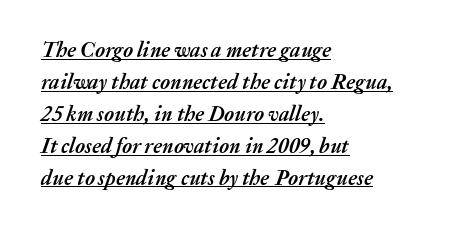
{"italic": "yes", "lean": "right", "slant_degrees": 20, "bold": "yes", "underline": "yes", "align": "left", "line_spacing": "normal", "line_spacing_ratio": 1.52, "letter_spacing": "normal", "letter_spacing_em": 0.0, "glyph_px": 21}
